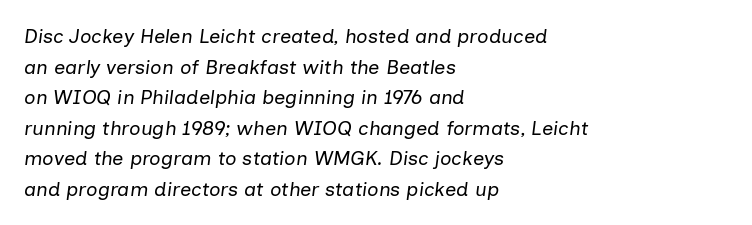
{"italic": "yes", "lean": "right", "slant_degrees": 7, "bold": "no", "underline": "no", "align": "left", "line_spacing": "normal", "line_spacing_ratio": 1.53, "letter_spacing": "normal", "letter_spacing_em": 0.0, "glyph_px": 20}
